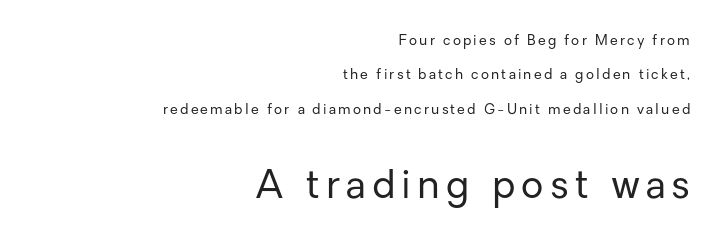
The image shows 39 px regular-weight sans-serif type, upright; set right-aligned, loose line spacing (2.45x), not underlined; the second (bottom) block is 2.79x larger; low stroke contrast and a medium x-height.
